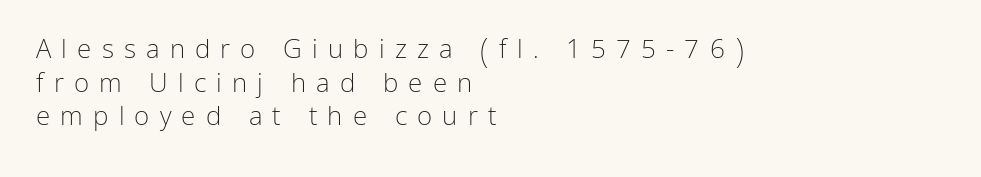
The image shows 26 px text type, upright; set left-aligned, normal line spacing (1.29x), unusually wide letter spacing (+0.39 em), not underlined.
